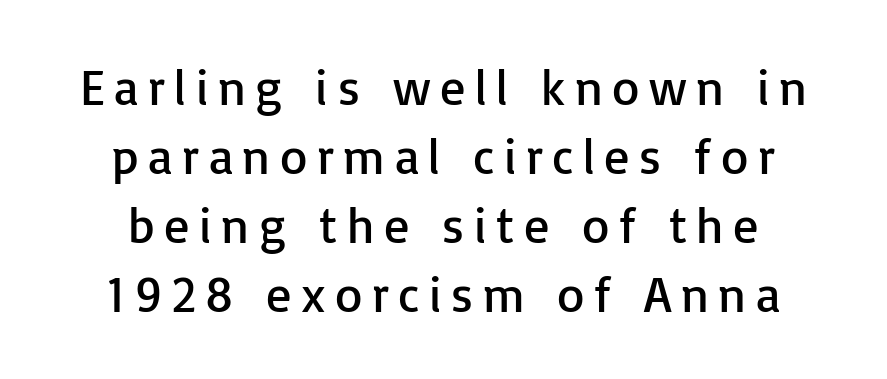
{"serif": "no", "italic": "no", "bold": "no", "weight": "regular", "width": "normal", "stroke_contrast": "low", "x_height": "medium", "monospaced": "no", "underline": "no", "line_spacing": "normal", "line_spacing_ratio": 1.38, "glyph_px": 50}
